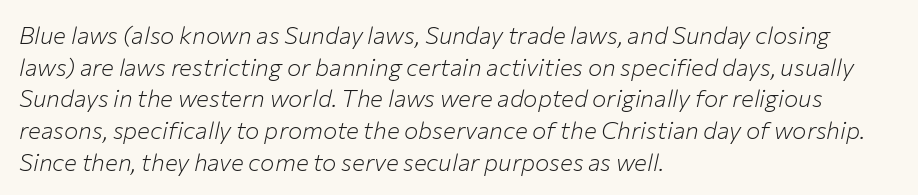
Q: Is the text bold? A: No.
Q: Is the text italic (slanted)? A: Yes, it leans right by about 12 degrees.
Q: Is the text underlined? A: No.
Q: How is the paragraph aligned? A: Left-aligned.
Q: Is the spacing between letters normal or unusually wide? A: Normal.
Q: Is the spacing between lines tight, normal or loose? A: Normal.
